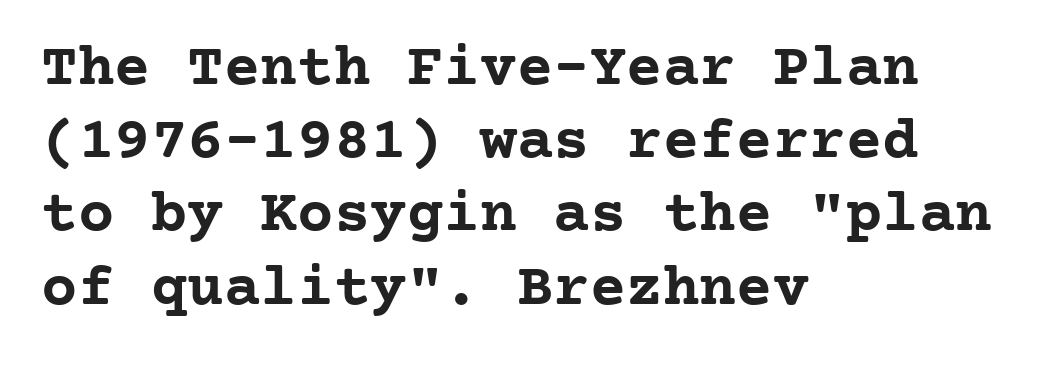
Q: Is the text bold? A: Yes.
Q: Is the text italic (slanted)? A: No, it is upright.
Q: Is the typeface a serif or a sans-serif typeface? A: Serif.
Q: Is the text underlined? A: No.
Q: How is the paragraph aligned? A: Left-aligned.
Q: Is the spacing between letters normal or unusually wide? A: Normal.
Q: Width (condensed, normal, or wide)? A: Normal.
Q: Stroke contrast? A: Low.
Q: x-height? A: Medium.
Q: Monospaced? A: Yes.
